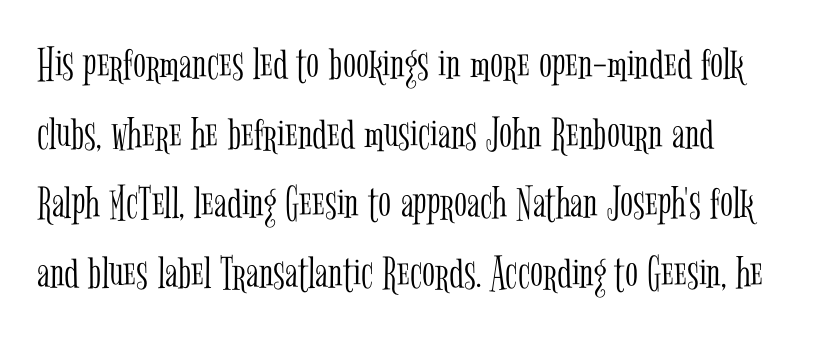
The image shows 48 px light, condensed serif type, upright; set normal line spacing (1.45x), normal letter spacing, not underlined; low stroke contrast and a medium x-height.
